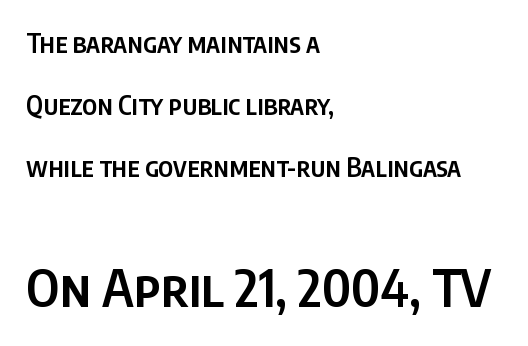
The image shows 52 px semibold, condensed sans-serif type, upright; set left-aligned, loose line spacing (2.38x), normal letter spacing, not underlined; the second (bottom) block is 2.0x larger; low stroke contrast and a large x-height.
